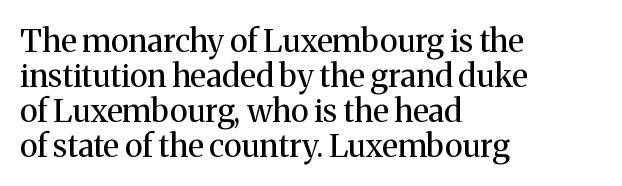
Q: Is the text bold? A: No.
Q: Is the text italic (slanted)? A: No, it is upright.
Q: Is the typeface a serif or a sans-serif typeface? A: Serif.
Q: Is the text underlined? A: No.
Q: How is the paragraph aligned? A: Left-aligned.
Q: Is the spacing between letters normal or unusually wide? A: Normal.
Q: Is the spacing between lines tight, normal or loose? A: Tight.
Q: Width (condensed, normal, or wide)? A: Normal.
Q: Stroke contrast? A: Medium.
Q: x-height? A: Medium.
Q: Monospaced? A: No.
